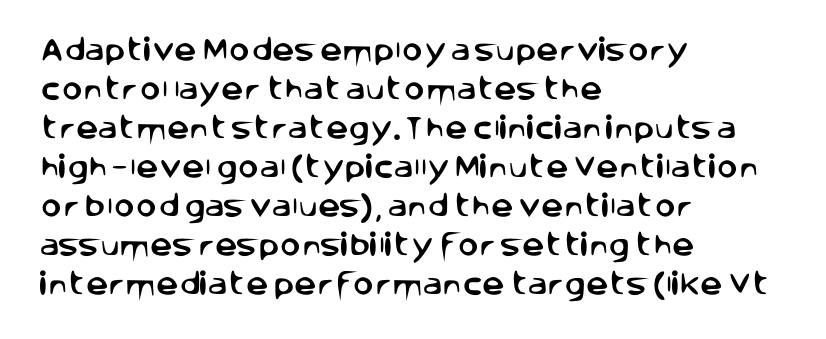
Q: Is the text italic (slanted)? A: No, it is upright.
Q: Is the text underlined? A: No.
Q: How is the paragraph aligned? A: Left-aligned.
Q: Is the spacing between letters normal or unusually wide? A: Normal.
Q: Is the spacing between lines tight, normal or loose? A: Normal.
